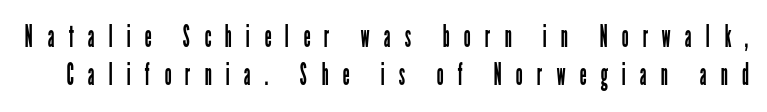
{"serif": "no", "italic": "no", "bold": "no", "weight": "regular", "width": "condensed", "stroke_contrast": "low", "x_height": "medium", "monospaced": "no", "underline": "no", "line_spacing_ratio": 1.21, "letter_spacing": "wide", "letter_spacing_em": 0.45, "glyph_px": 31}
